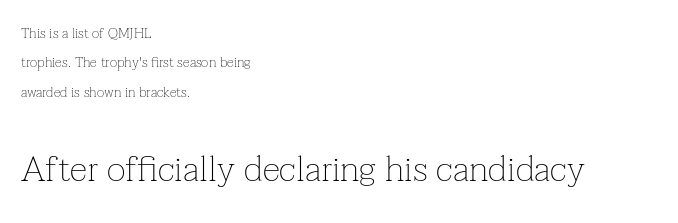
Proportional: the letters do not fall into vertical columns. Stroke terminals: seriffed. Larger block? The one below; the one above is distinctly smaller. Tracking value appears to be zero — textbook default spacing. Stem width sits at or under what a default text font uses.
